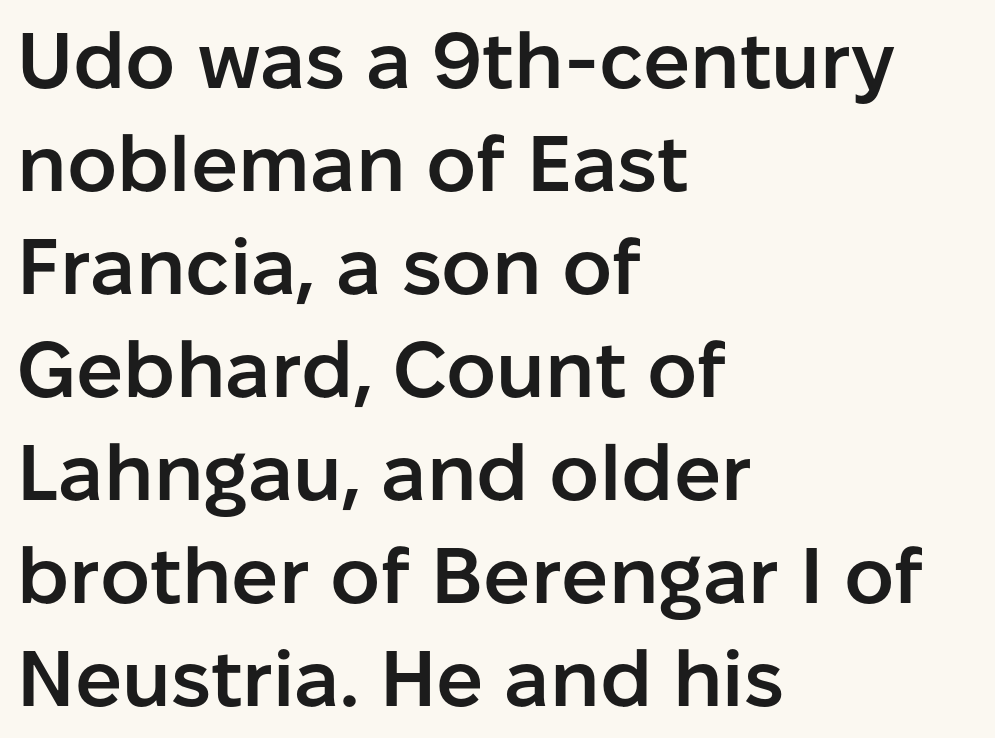
The image shows 78 px semibold sans-serif type, upright; set left-aligned, normal line spacing (1.32x), normal letter spacing, not underlined; low stroke contrast and a medium x-height.
